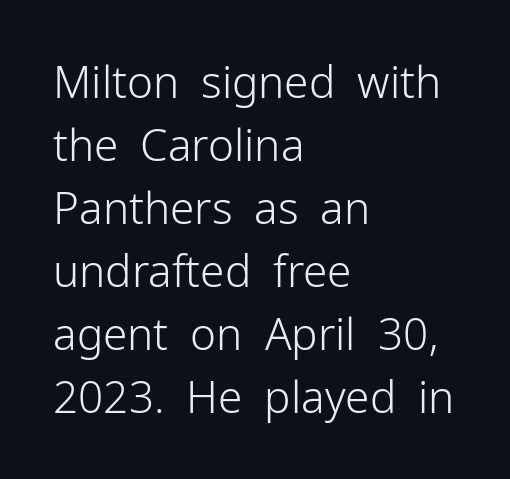
The letters advance in unequal steps, a hallmark of proportional type. The zone under the glyphs is completely vacant. The space between consecutive lines is moderate. The letters sit at their default tracking, neither squeezed nor spread. One-word summary of the alignment: left.
